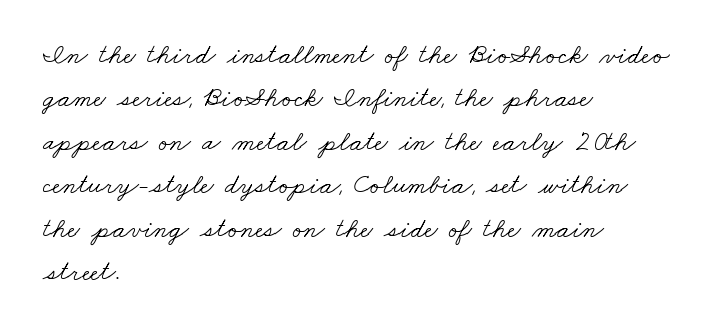
Does the type have serifs? Yes, each stem ends in a small foot. Proportional: the letters do not fall into vertical columns. Honestly, the row spacing looks completely unremarkable. A student would call this left alignment; a typographer would say flush left, rag right. The line texture is even and compact thanks to regular tracking.
